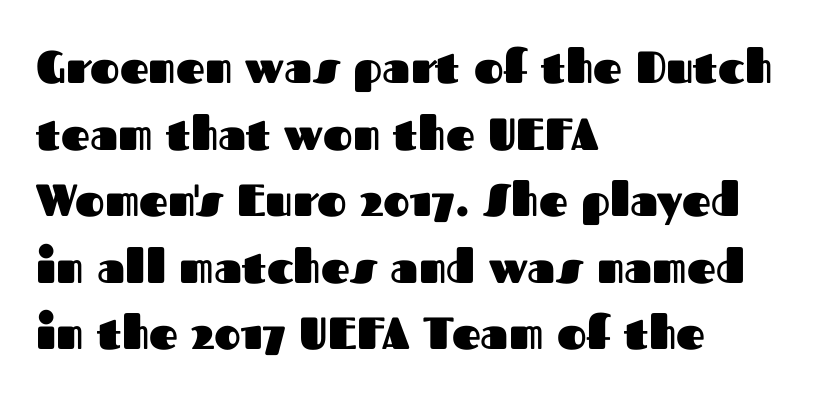
The image shows 45 px heavy sans-serif type, upright; set left-aligned, normal line spacing (1.48x), normal letter spacing, not underlined; medium stroke contrast and a medium x-height.
